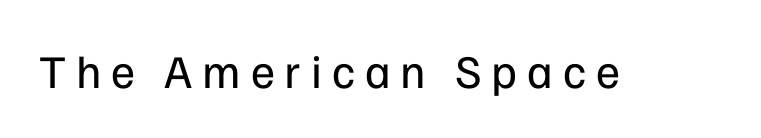
{"serif": "no", "italic": "no", "bold": "no", "weight": "regular", "width": "normal", "stroke_contrast": "low", "x_height": "medium", "monospaced": "no", "underline": "no", "letter_spacing": "wide", "letter_spacing_em": 0.21, "glyph_px": 47}
